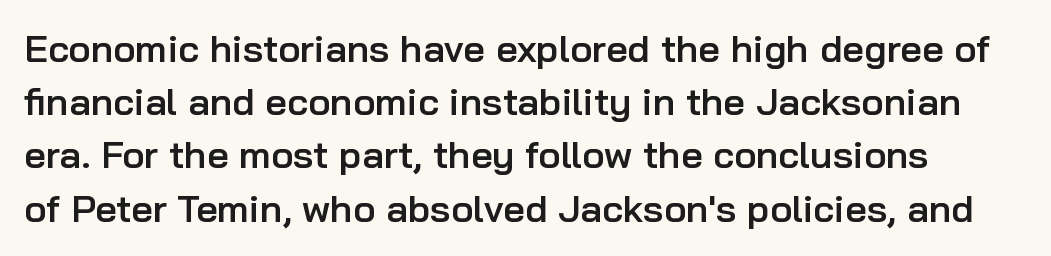
The image shows 38 px semibold sans-serif type, upright; set normal line spacing (1.4x), normal letter spacing, not underlined; low stroke contrast and a medium x-height.
